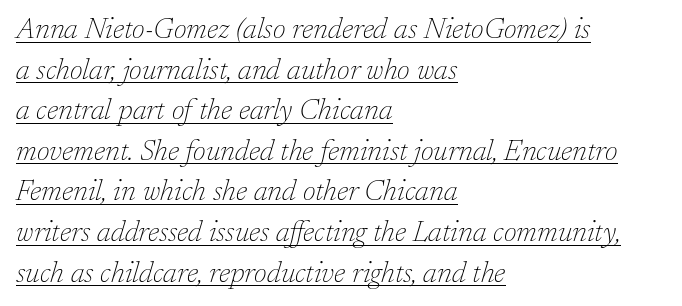
This is underlined copy, the kind a proofreader might mark for attention. Is this a fixed-width face? No — the glyphs have proportional, varying widths. Stems here are at most as thick as an everyday book face. Quick note: italic. Teacher's note: observe the even left margin — that is flush-left alignment.
